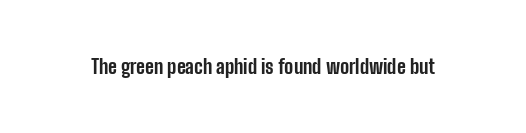
The rendering keeps characters at their native spacing. Underlining? Definitely not there. Nope, not italic — everything's standing straight. Set as a true bold cut, around the 700 mark.
